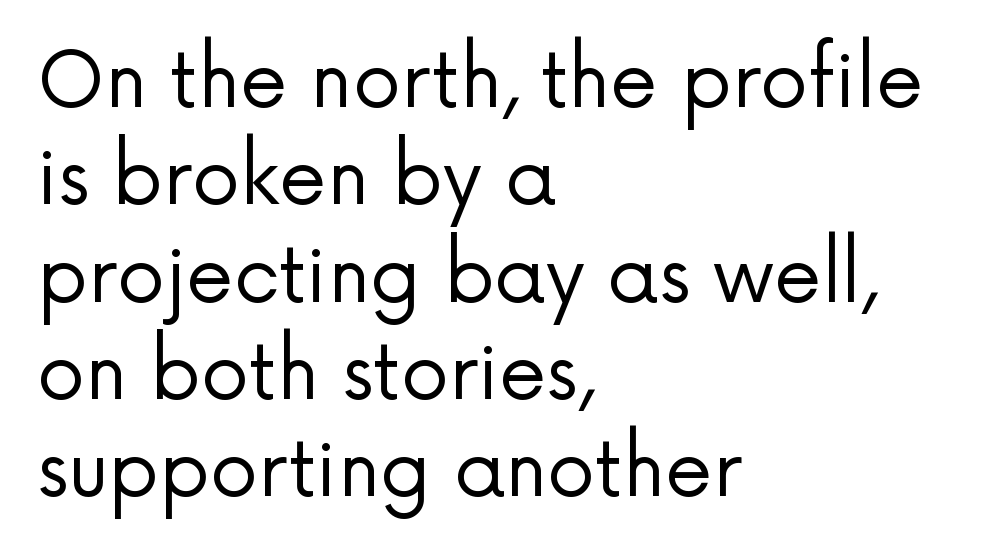
Q: Is the text bold? A: No.
Q: Is the text italic (slanted)? A: No, it is upright.
Q: Is the typeface a serif or a sans-serif typeface? A: Sans-serif.
Q: Is the text underlined? A: No.
Q: How is the paragraph aligned? A: Left-aligned.
Q: Is the spacing between letters normal or unusually wide? A: Normal.
Q: Is the spacing between lines tight, normal or loose? A: Normal.
Q: Width (condensed, normal, or wide)? A: Normal.
Q: Stroke contrast? A: Low.
Q: x-height? A: Medium.
Q: Monospaced? A: No.
